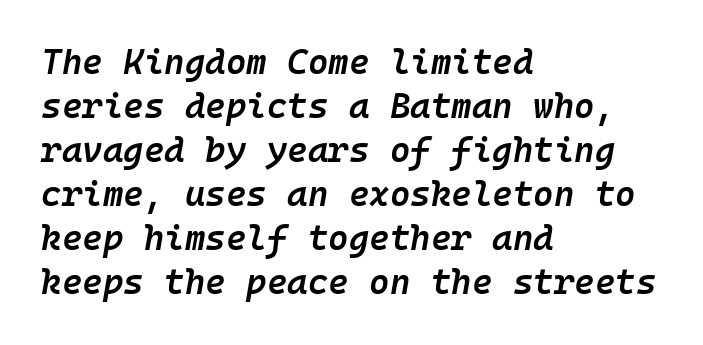
The image shows 35 px semibold type, italic (leaning right), monospaced; set left-aligned, normal line spacing (1.26x), normal letter spacing, not underlined; low stroke contrast and a medium x-height.
